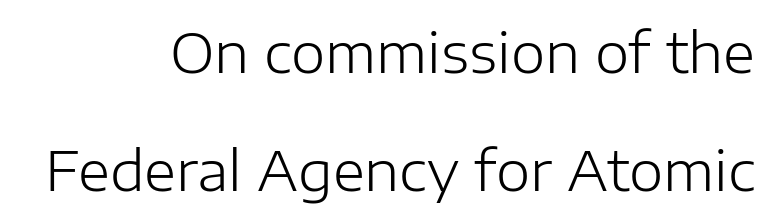
The zone under the glyphs is completely vacant. No extra tracking has been applied to these lines. The passage shown is not bold in any degree. I'd call this a sans setting — the letters go barefoot.
